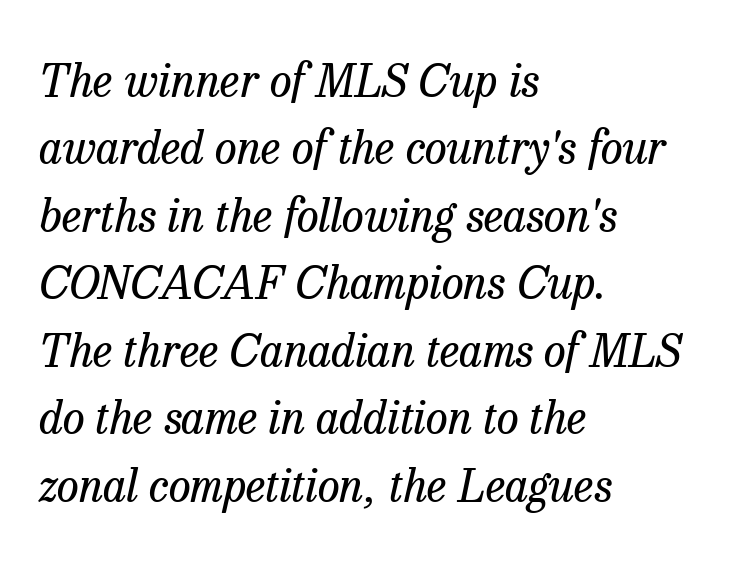
{"serif": "yes", "italic": "yes", "lean": "right", "slant_degrees": 13, "bold": "no", "weight": "regular", "width": "normal", "stroke_contrast": "low", "x_height": "medium", "monospaced": "no", "underline": "no", "align": "left", "line_spacing": "normal", "line_spacing_ratio": 1.5, "letter_spacing": "normal", "letter_spacing_em": 0.0, "glyph_px": 45}
